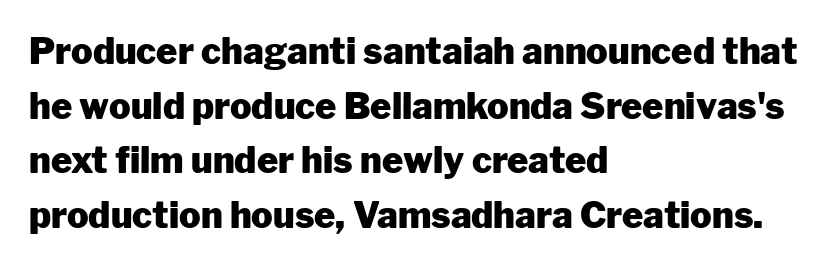
The image shows 36 px heavy sans-serif type, upright; set left-aligned, normal line spacing (1.52x), normal letter spacing, not underlined; low stroke contrast and a medium x-height.
